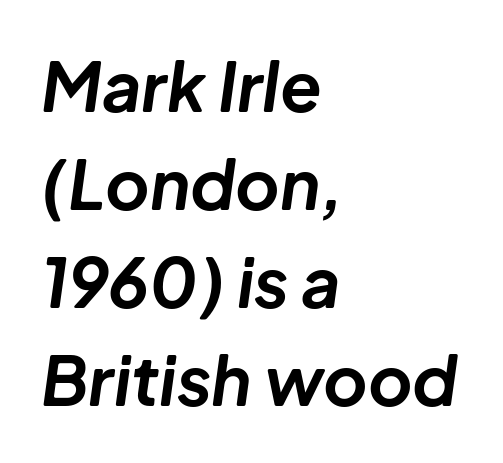
{"italic": "yes", "lean": "right", "slant_degrees": 8, "bold": "yes", "weight": "bold", "width": "normal", "stroke_contrast": "low", "x_height": "medium", "monospaced": "no", "underline": "no", "align": "left", "line_spacing": "normal", "line_spacing_ratio": 1.44, "letter_spacing": "normal", "letter_spacing_em": 0.0, "glyph_px": 68}
